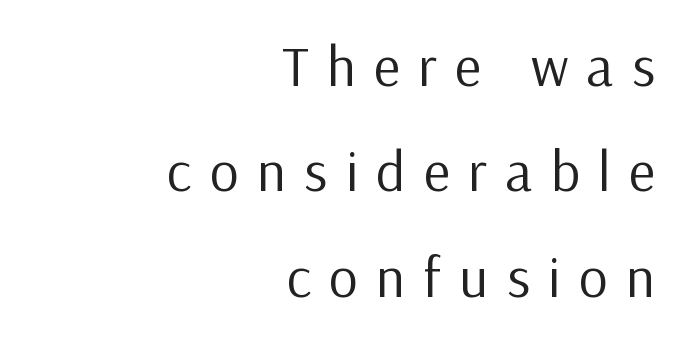
Looks like regular typesetting: each glyph gets only the width it needs. The string is rendered with underlining switched off. Grotesque or geometric, the face here clearly has no serifs. The letters look calm and open, with moderate or lighter stems.
